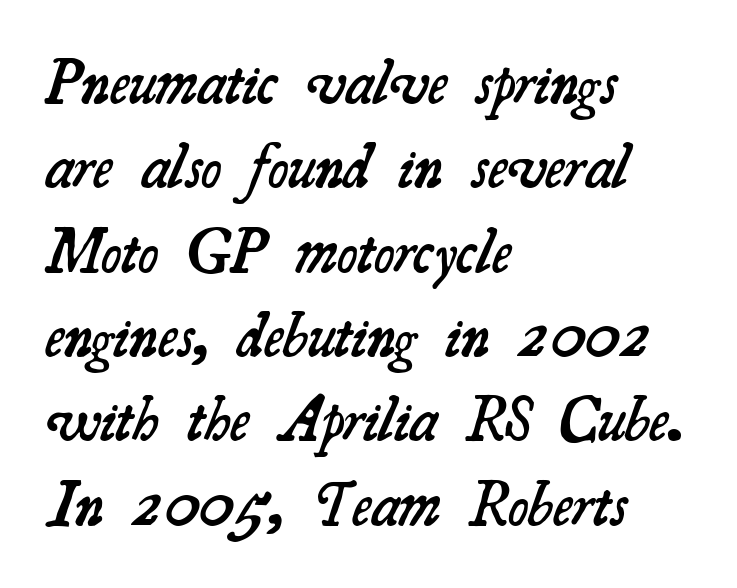
Q: Is the text bold? A: Semi-bold.
Q: Is the typeface a serif or a sans-serif typeface? A: Serif.
Q: Is the text underlined? A: No.
Q: How is the paragraph aligned? A: Left-aligned.
Q: Is the spacing between letters normal or unusually wide? A: Normal.
Q: Is the spacing between lines tight, normal or loose? A: Normal.
Q: Width (condensed, normal, or wide)? A: Normal.
Q: Stroke contrast? A: Medium.
Q: x-height? A: Small.
Q: Monospaced? A: No.
